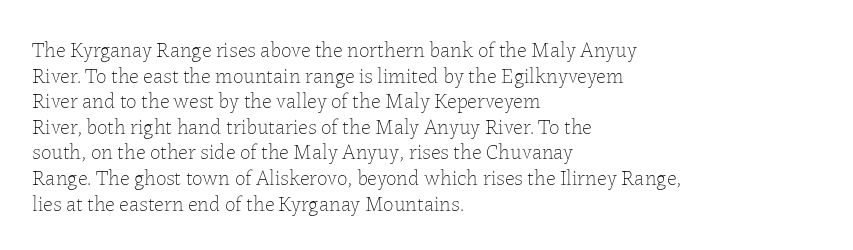
Q: Is the text bold? A: No.
Q: Is the text italic (slanted)? A: No, it is upright.
Q: Is the text underlined? A: No.
Q: How is the paragraph aligned? A: Left-aligned.
Q: Is the spacing between letters normal or unusually wide? A: Normal.
